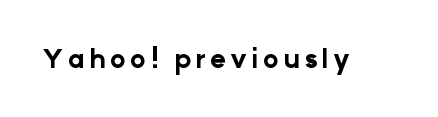
The image shows 26 px bold type, upright; set not underlined.
